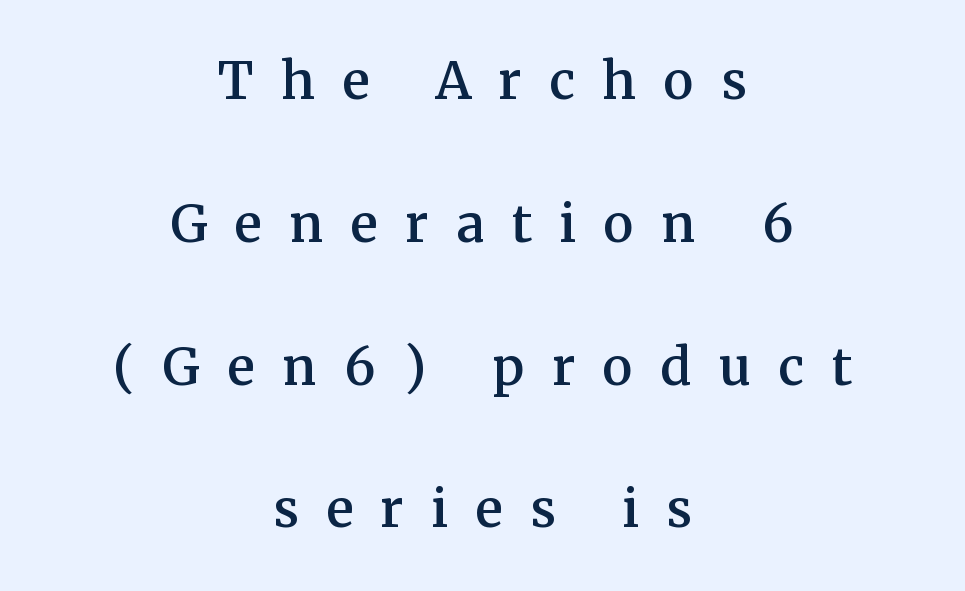
A typesetter would call this leading open, well beyond the default. Note the varied advance widths — an 'i' is clearly narrower than an 'm'. The passage shown is typeset with a serif family. Honestly, the letter spacing is so wide it's the main thing you notice. Alignment: centered.
